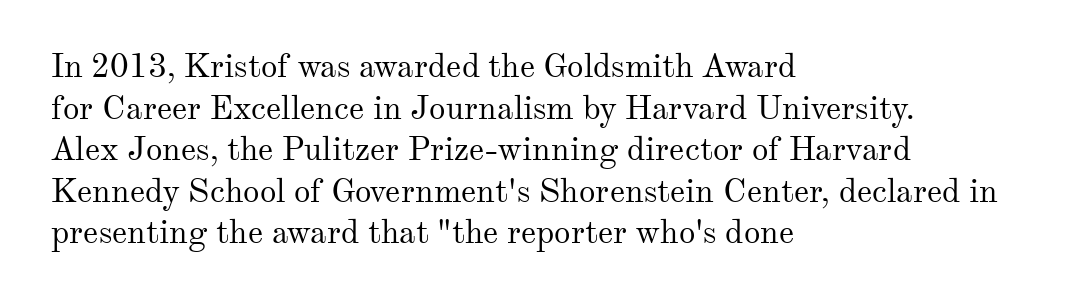
The image shows 33 px regular-weight serif type, upright; set left-aligned, normal line spacing (1.26x), normal letter spacing, not underlined; medium stroke contrast and a small x-height.
